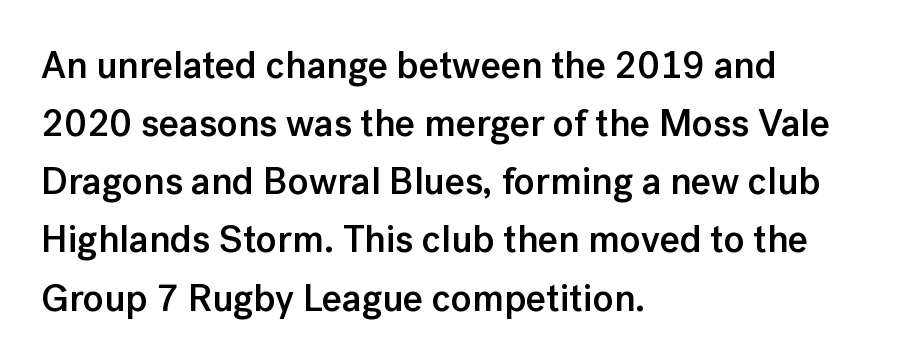
Q: Is the text bold? A: Semi-bold.
Q: Is the text italic (slanted)? A: No, it is upright.
Q: Is the typeface a serif or a sans-serif typeface? A: Sans-serif.
Q: Is the text underlined? A: No.
Q: How is the paragraph aligned? A: Left-aligned.
Q: Is the spacing between letters normal or unusually wide? A: Normal.
Q: Is the spacing between lines tight, normal or loose? A: Normal.
Q: Width (condensed, normal, or wide)? A: Normal.
Q: Stroke contrast? A: Low.
Q: x-height? A: Medium.
Q: Monospaced? A: No.
